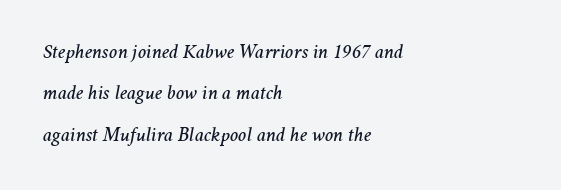
The image shows 20 px text type, italic (leaning right); set left-aligned, loose line spacing (2.07x), normal letter spacing, not underlined.
